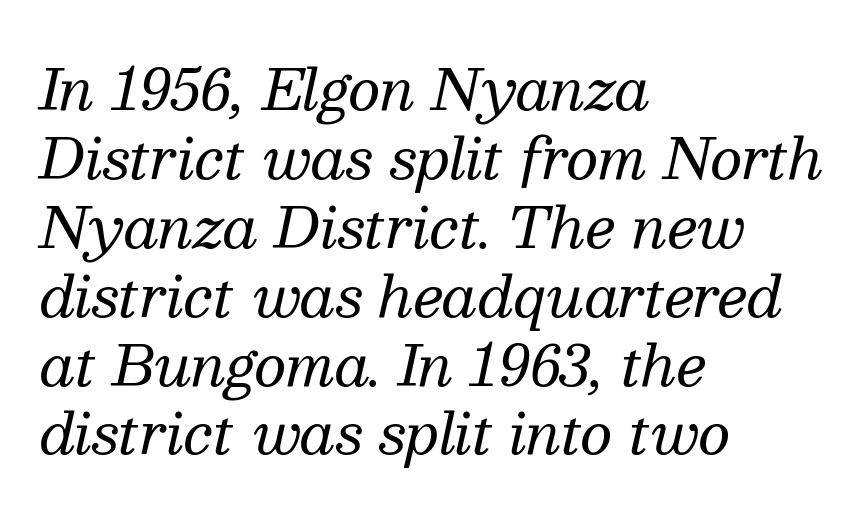
If you drew a line through each stem, it would be angled. Does extra space separate the letters? No, they use regular spacing. Words float on clear page, feet unadorned. Spacing verdict: proportional, widths tailored to each character.
